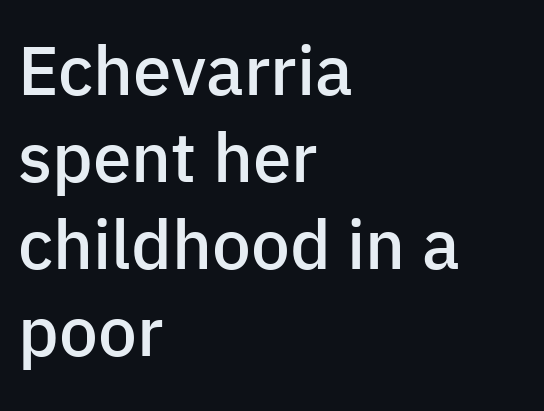
{"serif": "no", "italic": "no", "bold": "semi", "weight": "semibold", "width": "normal", "stroke_contrast": "low", "x_height": "medium", "monospaced": "no", "underline": "no", "align": "left", "line_spacing": "normal", "line_spacing_ratio": 1.26, "letter_spacing": "normal", "letter_spacing_em": 0.0, "glyph_px": 69}
